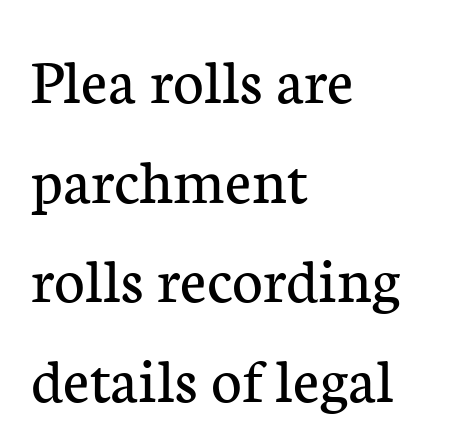
Q: Is the text bold? A: No.
Q: Is the text italic (slanted)? A: No, it is upright.
Q: Is the typeface a serif or a sans-serif typeface? A: Serif.
Q: Is the text underlined? A: No.
Q: How is the paragraph aligned? A: Left-aligned.
Q: Is the spacing between letters normal or unusually wide? A: Normal.
Q: Is the spacing between lines tight, normal or loose? A: Normal.
Q: Width (condensed, normal, or wide)? A: Normal.
Q: Stroke contrast? A: Low.
Q: x-height? A: Medium.
Q: Monospaced? A: No.
